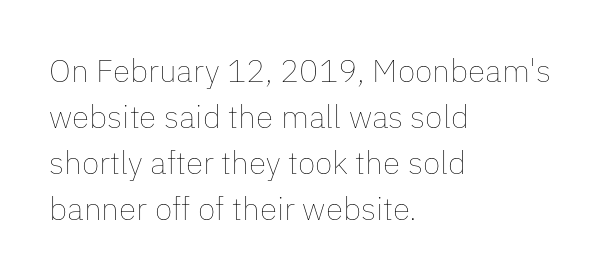
The image shows 32 px thin type, upright; set left-aligned, normal line spacing (1.44x), normal letter spacing, not underlined; low stroke contrast and a medium x-height.
